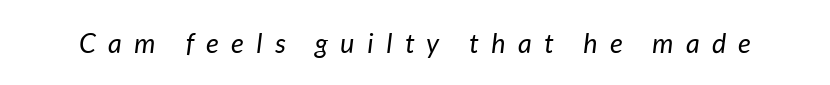
The image shows 27 px text type, italic (leaning right); set unusually wide letter spacing (+0.46 em), not underlined.
